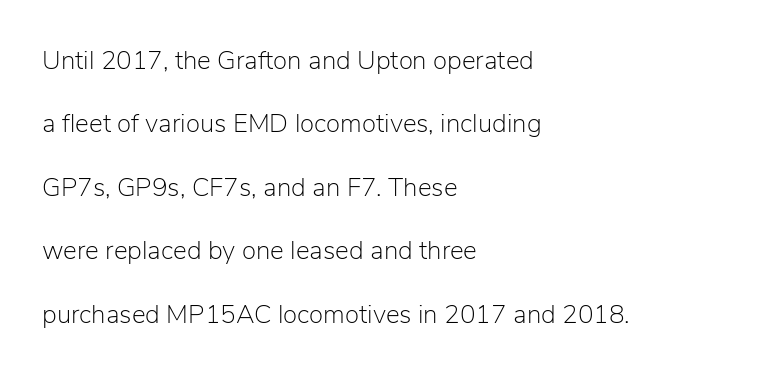
{"italic": "no", "bold": "no", "underline": "no", "align": "left", "line_spacing": "loose", "line_spacing_ratio": 2.44, "letter_spacing": "normal", "letter_spacing_em": 0.0, "glyph_px": 26}
